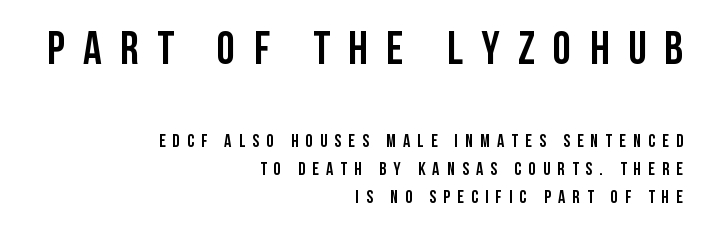
Q: Is the text italic (slanted)? A: No, it is upright.
Q: Is the typeface a serif or a sans-serif typeface? A: Sans-serif.
Q: Is the text underlined? A: No.
Q: How is the paragraph aligned? A: Right-aligned.
Q: Is the spacing between letters normal or unusually wide? A: Unusually wide.
Q: Is the spacing between lines tight, normal or loose? A: Normal.
Q: Which block of text is set in a larger size, the first (top) or the second (bottom)? A: The first (top) one.
Q: Width (condensed, normal, or wide)? A: Condensed.
Q: Stroke contrast? A: Low.
Q: x-height? A: Large.
Q: Monospaced? A: No.
